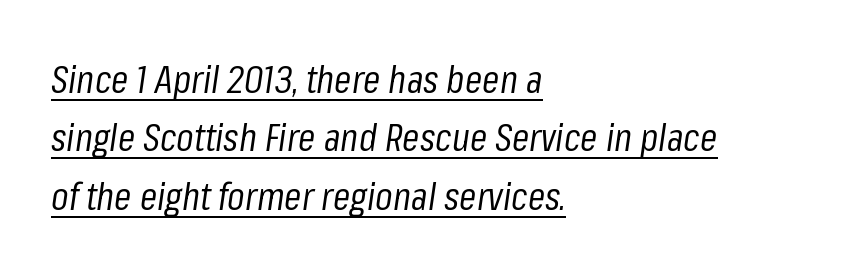
The space between consecutive lines is moderate. No extra tracking has been applied to these lines. Alignment: flush left. Italic: yes, the glyphs are oblique. The letters advance in unequal steps, a hallmark of proportional type.
